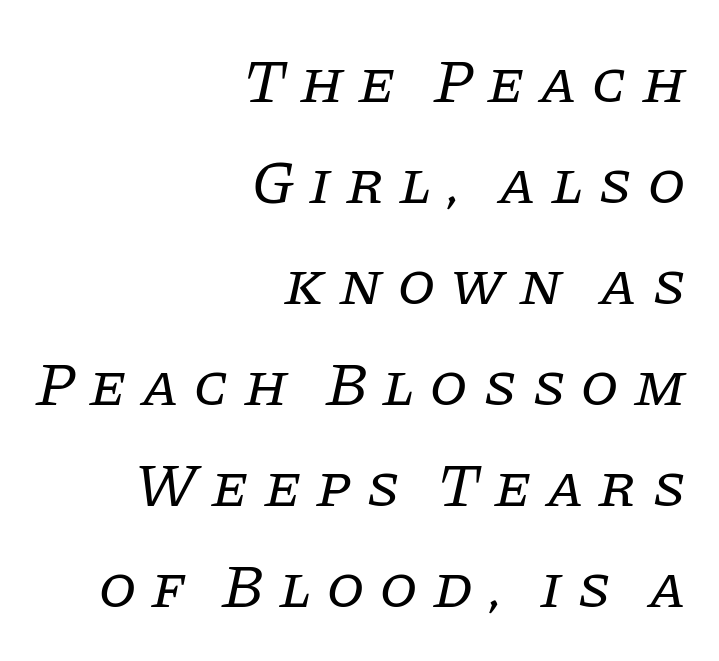
{"serif": "yes", "italic": "yes", "lean": "right", "slant_degrees": 11, "bold": "no", "weight": "regular", "width": "normal", "stroke_contrast": "low", "x_height": "large", "monospaced": "no", "underline": "no", "align": "right", "line_spacing": "normal", "line_spacing_ratio": 1.63, "letter_spacing": "wide", "letter_spacing_em": 0.23, "glyph_px": 62}
